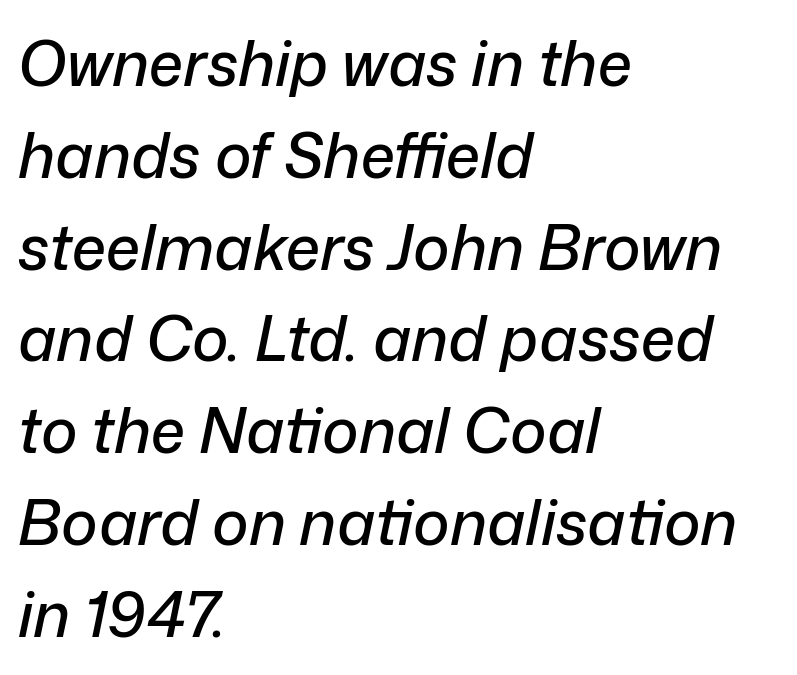
Q: Is the text italic (slanted)? A: Yes, it leans right by about 12 degrees.
Q: Is the text underlined? A: No.
Q: How is the paragraph aligned? A: Left-aligned.
Q: Is the spacing between letters normal or unusually wide? A: Normal.
Q: Is the spacing between lines tight, normal or loose? A: Normal.
Q: Width (condensed, normal, or wide)? A: Normal.
Q: Stroke contrast? A: Low.
Q: x-height? A: Medium.
Q: Monospaced? A: No.
